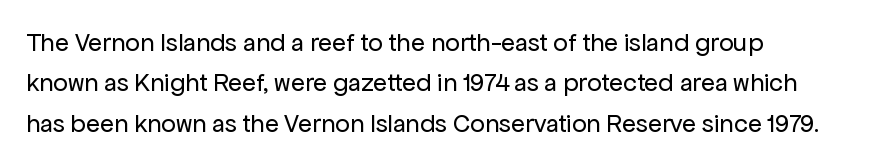
Q: Is the text bold? A: No.
Q: Is the text italic (slanted)? A: No, it is upright.
Q: Is the text underlined? A: No.
Q: Is the spacing between letters normal or unusually wide? A: Normal.
Q: Is the spacing between lines tight, normal or loose? A: Normal.
